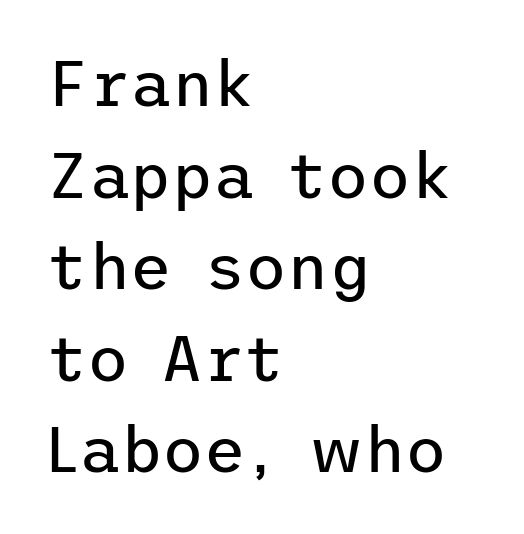
{"serif": "no", "italic": "no", "bold": "no", "weight": "regular", "width": "normal", "stroke_contrast": "low", "x_height": "medium", "underline": "no", "align": "left", "line_spacing": "normal", "line_spacing_ratio": 1.43, "letter_spacing": "normal", "letter_spacing_em": 0.0, "glyph_px": 64}
